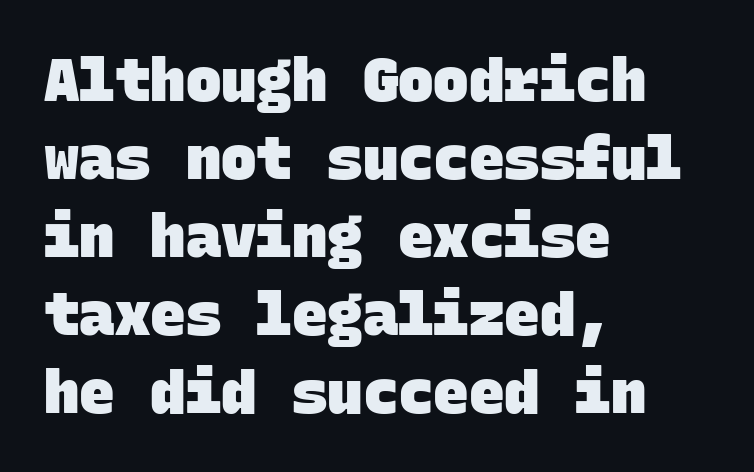
Weight check: bold — yes, fully. Unlike a traditional serif, this face leaves its strokes unadorned. The rendering uses typewriter-style spacing with identical character cells. The lines are quadded left.
